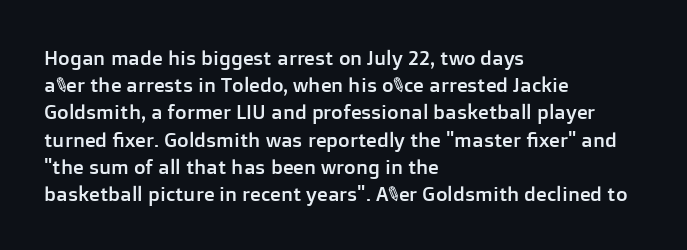
Teacher's note: observe the even left margin — that is flush-left alignment. Letter spacing: default. Every stem runs plumb, perpendicular to the baseline. The baseline area is clear. One glance says typical: line gaps are just what's usual.
